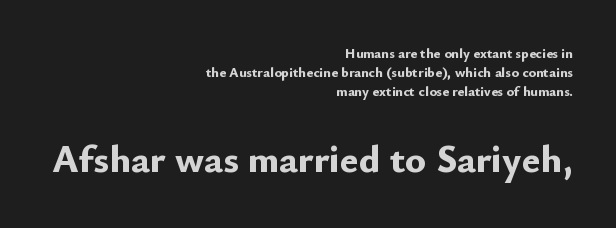
{"serif": "no", "italic": "no", "bold": "yes", "weight": "bold", "width": "normal", "stroke_contrast": "low", "x_height": "small", "monospaced": "no", "underline": "no", "align": "right", "line_spacing": "normal", "line_spacing_ratio": 1.34, "letter_spacing": "normal", "letter_spacing_em": 0.0, "larger_block": "second", "size_ratio": 2.79, "glyph_px": 39}
